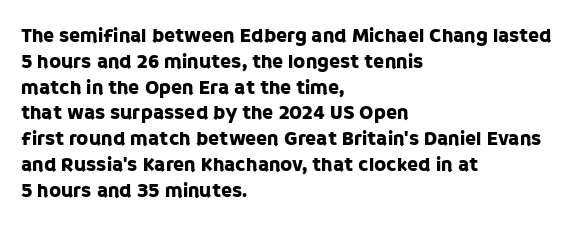
Is there any slant? The stems are plumb. Clear beneath every line of the passage. Nobody touched the tracking dial on this one. Line beginnings align vertically; line endings do not. One glance says typical: line gaps are just what's usual.
